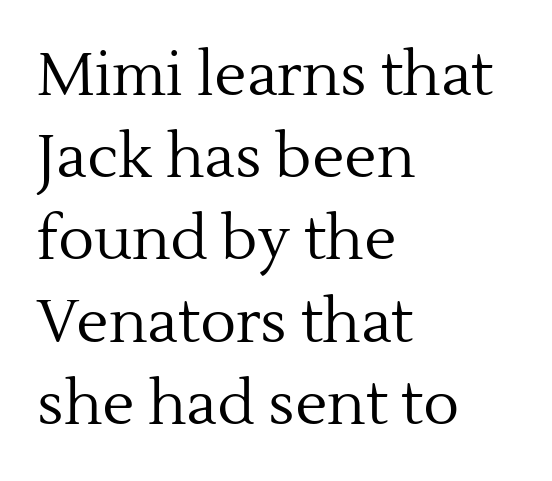
The image shows 60 px regular-weight serif type, upright; set left-aligned, normal line spacing (1.37x), normal letter spacing, not underlined; a medium x-height.
